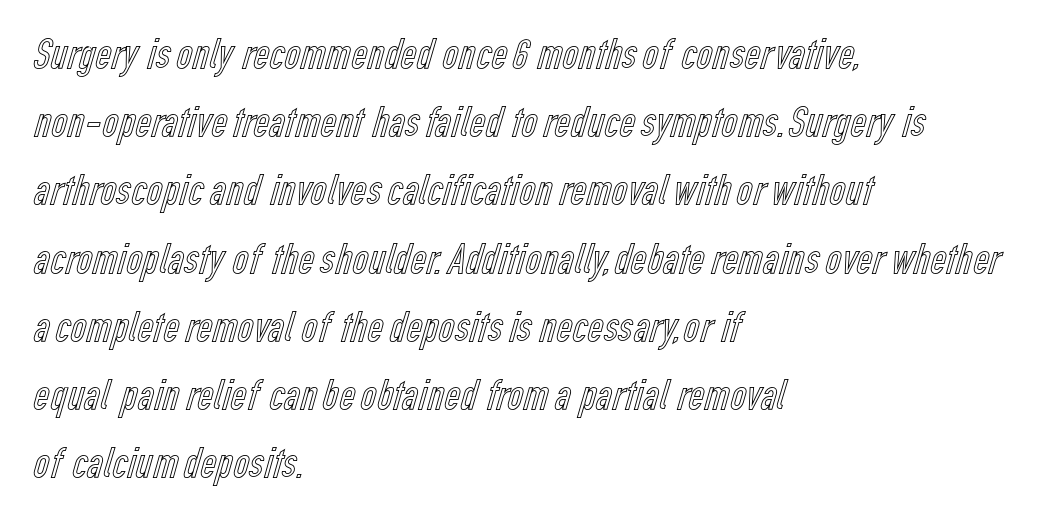
{"width": "condensed", "x_height": "medium", "monospaced": "no", "underline": "no", "align": "left", "line_spacing": "normal", "line_spacing_ratio": 1.55, "letter_spacing": "normal", "letter_spacing_em": 0.0, "glyph_px": 44}
